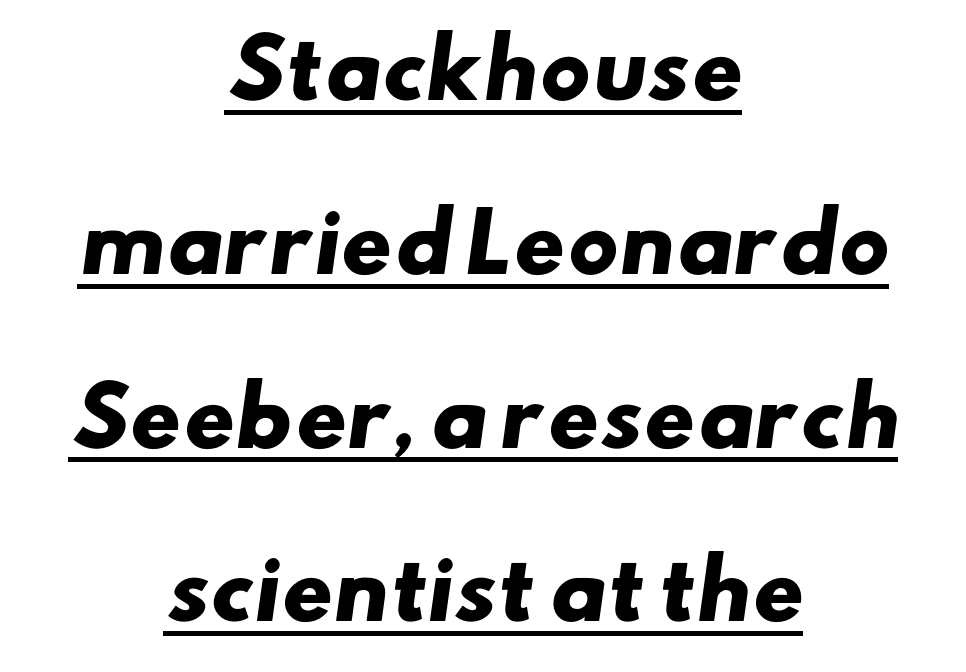
Q: Is the text bold? A: Yes.
Q: Is the typeface a serif or a sans-serif typeface? A: Sans-serif.
Q: Is the text underlined? A: Yes.
Q: How is the paragraph aligned? A: Centered.
Q: Is the spacing between letters normal or unusually wide? A: Normal.
Q: Is the spacing between lines tight, normal or loose? A: Loose.
Q: Width (condensed, normal, or wide)? A: Wide.
Q: Stroke contrast? A: Low.
Q: x-height? A: Small.
Q: Monospaced? A: No.
